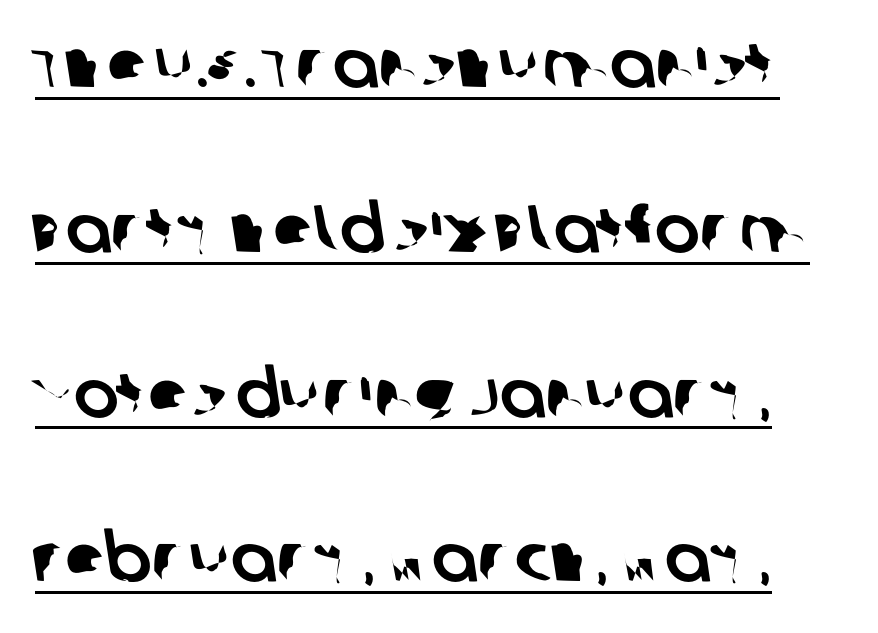
{"serif": "no", "width": "normal", "stroke_contrast": "low", "x_height": "large", "monospaced": "no", "underline": "yes", "line_spacing": "loose", "line_spacing_ratio": 2.46, "letter_spacing": "normal", "letter_spacing_em": 0.0, "glyph_px": 67}
